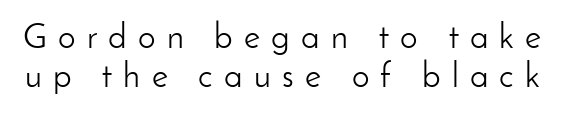
This sample uses expanded letter spacing, leaving extra air between glyphs. No heavy texture on the line: the type isn't bold. The lettering holds an erect, upright posture throughout. The passage shown is typed in a proportional face where columns would drift.
